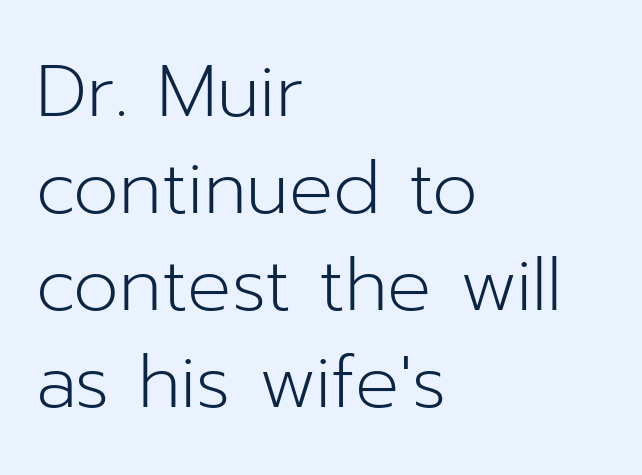
Q: Is the text bold? A: No.
Q: Is the text italic (slanted)? A: No, it is upright.
Q: Is the typeface a serif or a sans-serif typeface? A: Sans-serif.
Q: Is the text underlined? A: No.
Q: How is the paragraph aligned? A: Left-aligned.
Q: Is the spacing between letters normal or unusually wide? A: Normal.
Q: Is the spacing between lines tight, normal or loose? A: Normal.
Q: Width (condensed, normal, or wide)? A: Normal.
Q: Stroke contrast? A: Low.
Q: x-height? A: Medium.
Q: Monospaced? A: No.
